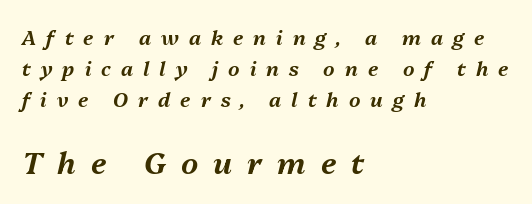
Italic: yes, the glyphs are oblique. The passage shown has open, widely tracked lettering throughout. The second block has been scaled up relative to the first. The passage shown stacks its lines at a standard gap. No word sits above an underline.
